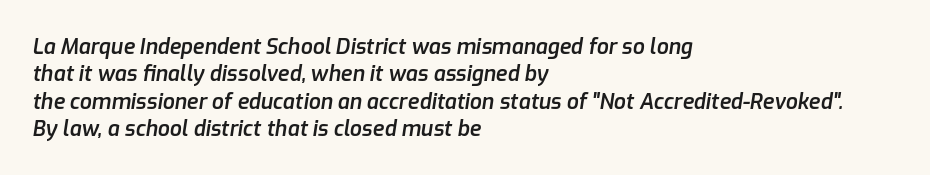
The image shows 21 px text type, italic (leaning right); set left-aligned, normal line spacing (1.3x), normal letter spacing, not underlined.
